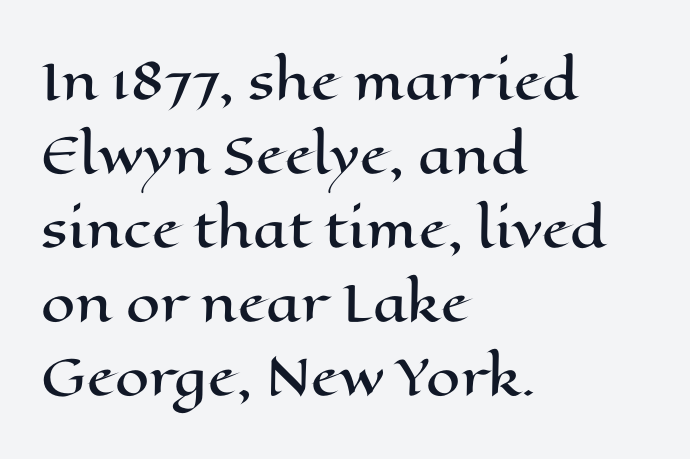
The image shows 49 px wide type, upright; set left-aligned, normal line spacing (1.51x), normal letter spacing, not underlined; high stroke contrast and a medium x-height.
